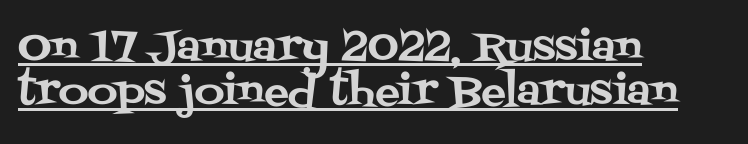
Line spacing here is tight. Here the glyphs are tracked normally, forming tight word shapes. Classification — serif. This sample carries an underscore along the baseline area.
